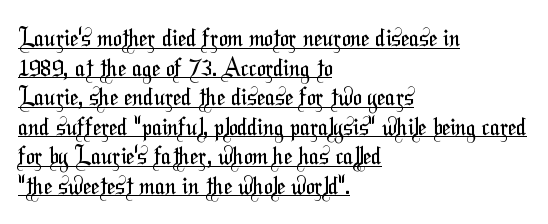
{"bold": "no", "underline": "yes", "align": "left", "line_spacing_ratio": 1.23, "letter_spacing": "normal", "letter_spacing_em": 0.0, "glyph_px": 24}
